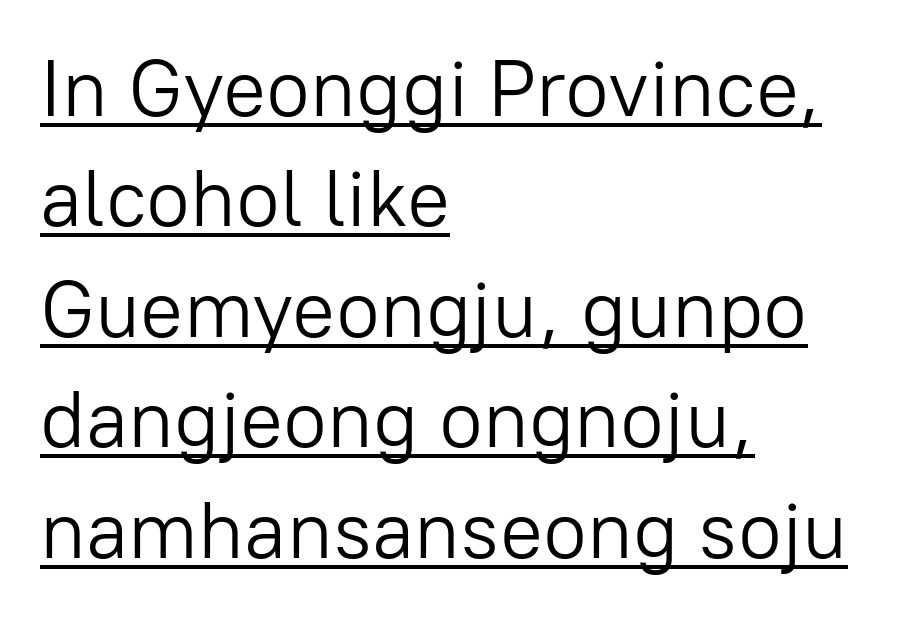
{"serif": "no", "italic": "no", "bold": "no", "weight": "light", "width": "normal", "stroke_contrast": "low", "x_height": "medium", "monospaced": "no", "underline": "yes", "align": "left", "line_spacing": "normal", "line_spacing_ratio": 1.38, "letter_spacing": "normal", "letter_spacing_em": 0.0, "glyph_px": 80}
